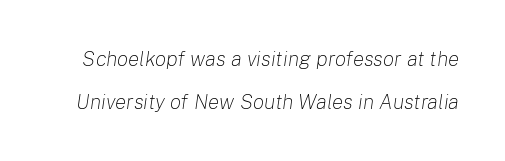
{"italic": "yes", "lean": "right", "slant_degrees": 8, "bold": "no", "underline": "no", "line_spacing": "loose", "line_spacing_ratio": 2.06, "letter_spacing": "normal", "letter_spacing_em": 0.0, "glyph_px": 21}
